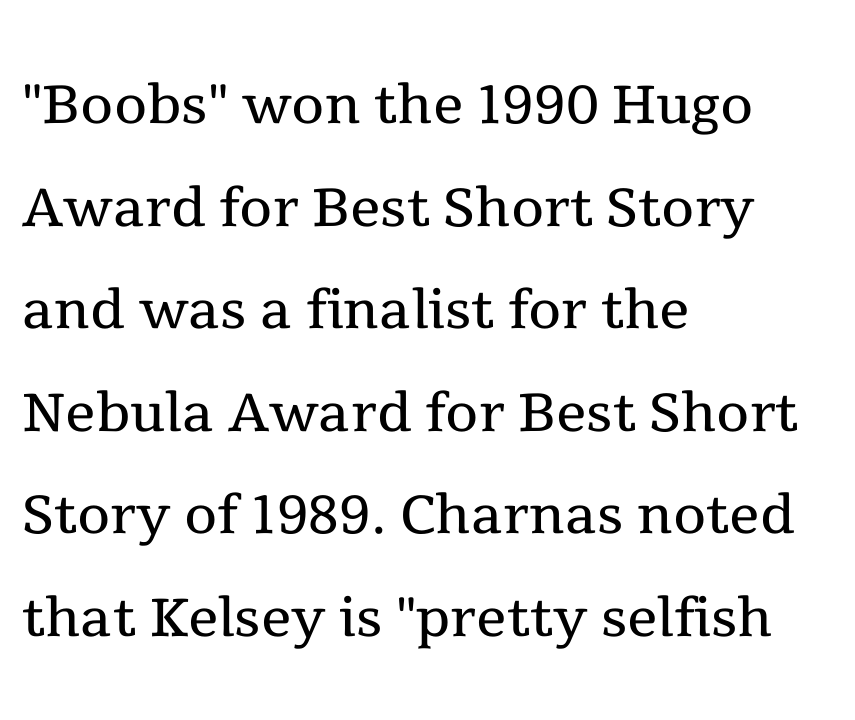
The string is rendered with underlining switched off. These lines are composed in type with serifs. This reads as an unemphasized weight, regular at the heaviest. Short note: letters normally spaced.
